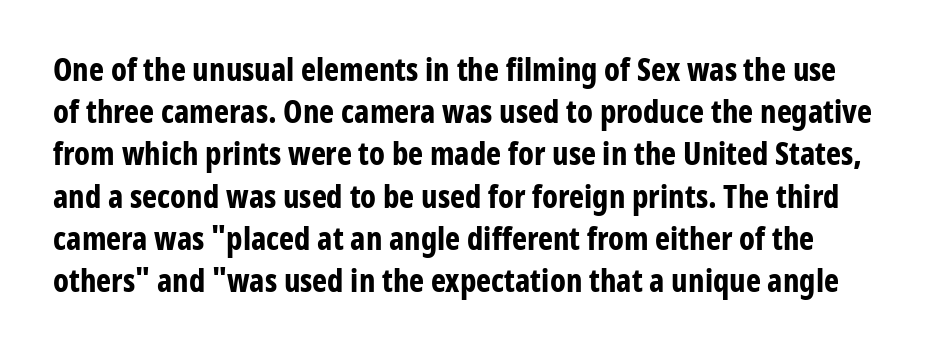
The image shows 32 px bold, condensed sans-serif type, upright; set normal line spacing (1.32x), normal letter spacing, not underlined; low stroke contrast and a medium x-height.
